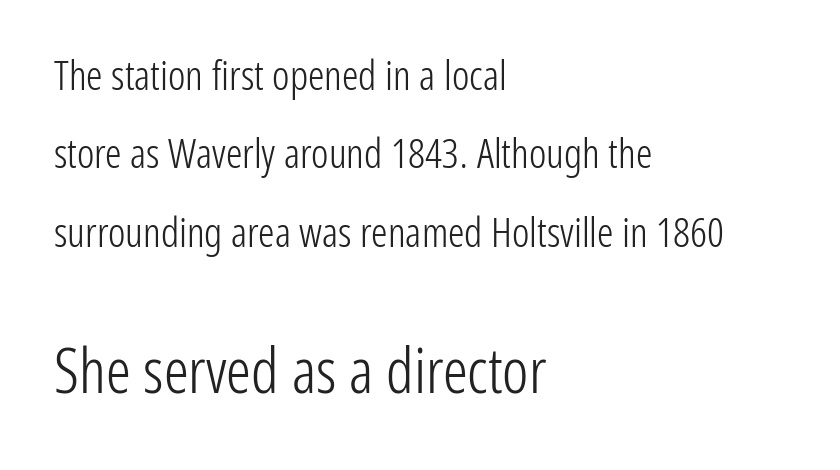
The image shows 62 px light, condensed sans-serif type, upright; set left-aligned, loose line spacing (1.91x), normal letter spacing, not underlined; the second (bottom) block is 1.51x larger; low stroke contrast and a medium x-height.
